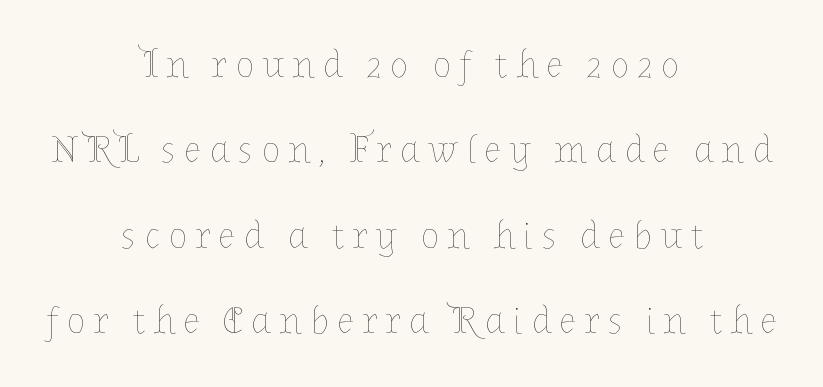
The image shows 39 px thin type, upright; set centered, loose line spacing (2.19x), unusually wide letter spacing (+0.21 em), not underlined; low stroke contrast and a medium x-height.
